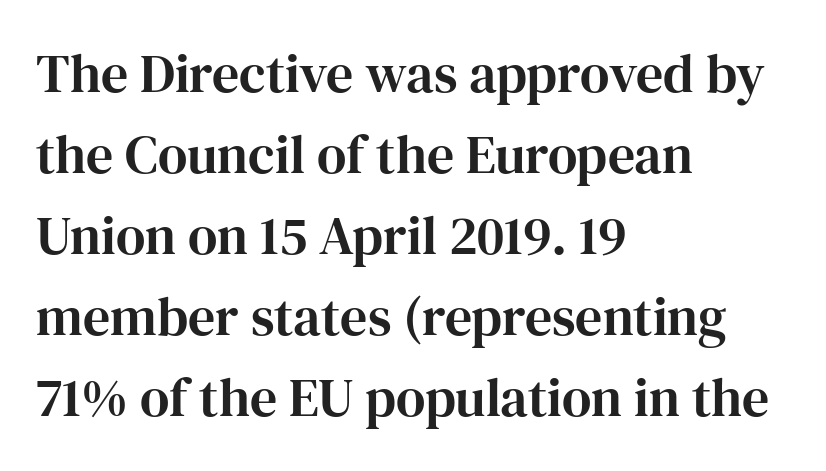
Regarding serifs, this sample has them. A normal amount of white space separates one row of letters from the next. Any mark beneath the type? The region is blank. Quick note: not italic, upright. A typesetter would call this zero additional tracking. Where is the straight margin? On the left.
